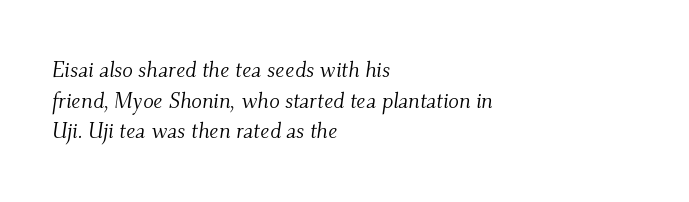
The image shows 22 px text type, italic (leaning right); set left-aligned, normal line spacing (1.39x), normal letter spacing, not underlined.
